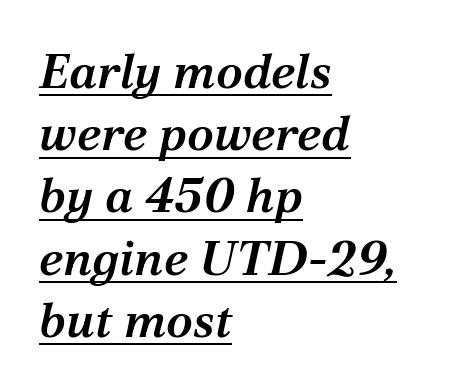
{"serif": "yes", "italic": "yes", "lean": "right", "slant_degrees": 12, "bold": "semi", "weight": "semibold", "width": "normal", "stroke_contrast": "medium", "x_height": "medium", "monospaced": "no", "underline": "yes", "align": "left", "line_spacing": "normal", "line_spacing_ratio": 1.27, "letter_spacing": "normal", "letter_spacing_em": 0.0, "glyph_px": 49}
